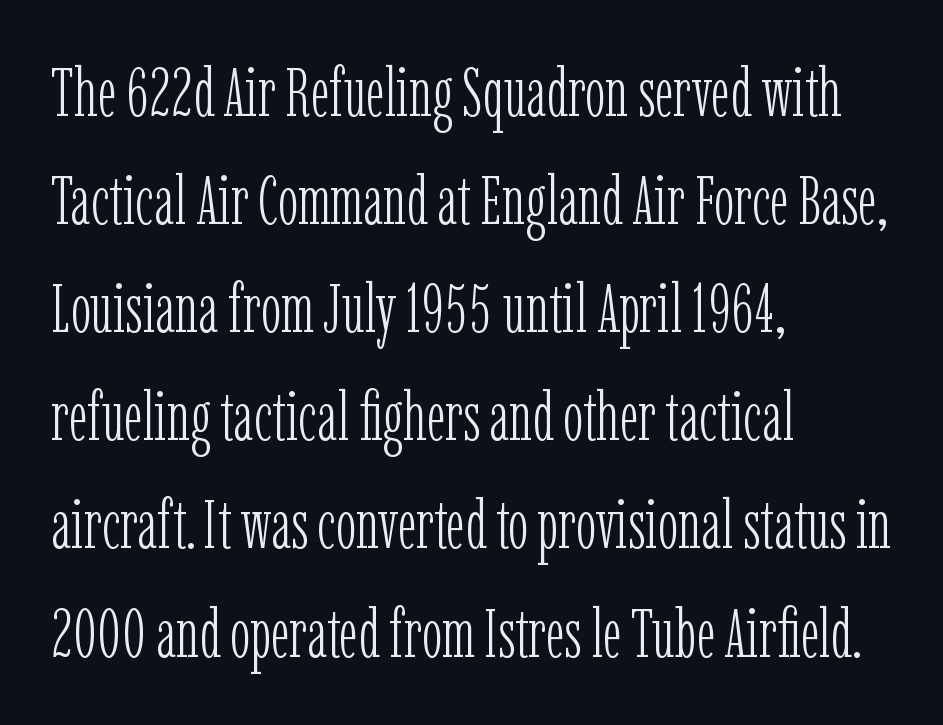
The image shows 68 px light, condensed serif type, upright; set left-aligned, normal line spacing (1.59x), normal letter spacing, not underlined; low stroke contrast and a medium x-height.
